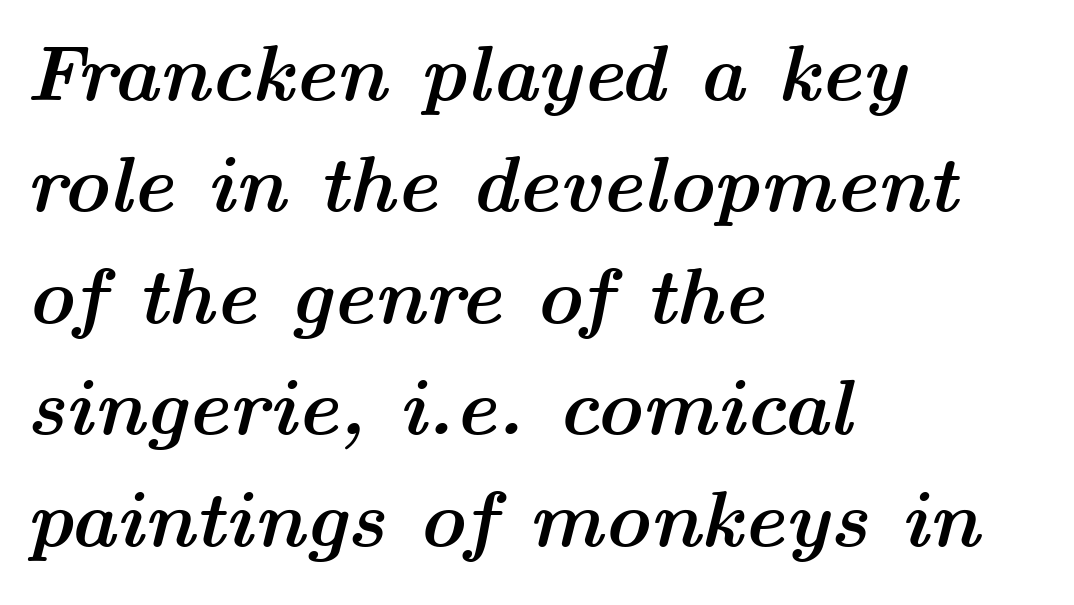
Q: Is the text bold? A: Yes.
Q: Is the text italic (slanted)? A: Yes, it leans right by about 14 degrees.
Q: Is the text underlined? A: No.
Q: How is the paragraph aligned? A: Left-aligned.
Q: Is the spacing between letters normal or unusually wide? A: Normal.
Q: Is the spacing between lines tight, normal or loose? A: Normal.
Q: Width (condensed, normal, or wide)? A: Wide.
Q: Stroke contrast? A: Medium.
Q: x-height? A: Medium.
Q: Monospaced? A: No.
